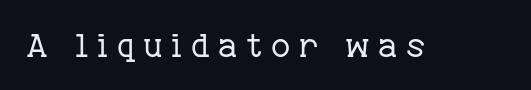
Honestly, there is no underline to notice here at all. Little horizontal feet cap the strokes, marking this as serif type. Vertical strokes here are truly vertical. Loose tracking; the words dissolve into strings of separated letters.
